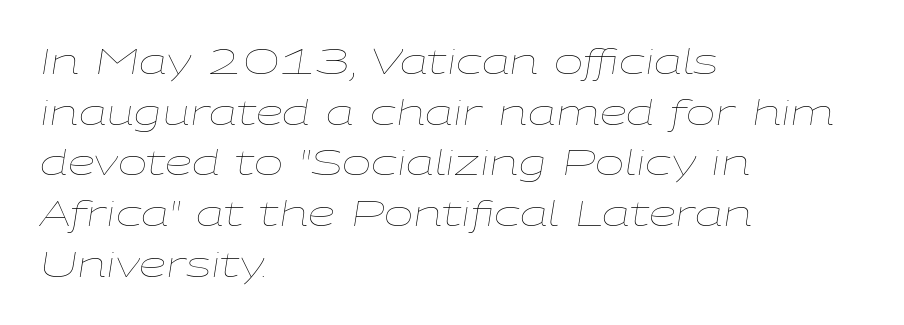
{"italic": "yes", "lean": "right", "slant_degrees": 9, "bold": "no", "weight": "thin", "width": "wide", "stroke_contrast": "low", "x_height": "medium", "monospaced": "no", "underline": "no", "align": "left", "line_spacing": "normal", "line_spacing_ratio": 1.45, "letter_spacing": "normal", "letter_spacing_em": 0.0, "glyph_px": 35}
